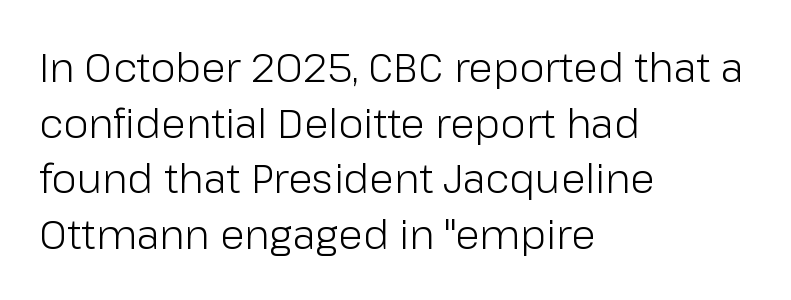
{"serif": "no", "italic": "no", "bold": "no", "weight": "light", "width": "normal", "stroke_contrast": "low", "x_height": "medium", "monospaced": "no", "underline": "no", "align": "left", "line_spacing": "normal", "line_spacing_ratio": 1.39, "letter_spacing": "normal", "letter_spacing_em": 0.0, "glyph_px": 40}
